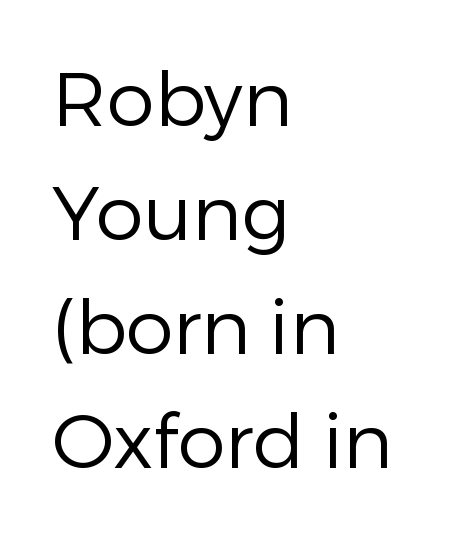
{"serif": "no", "italic": "no", "bold": "no", "weight": "regular", "width": "normal", "stroke_contrast": "low", "x_height": "medium", "monospaced": "no", "underline": "no", "align": "left", "line_spacing": "normal", "line_spacing_ratio": 1.5, "letter_spacing": "normal", "letter_spacing_em": 0.0, "glyph_px": 76}
